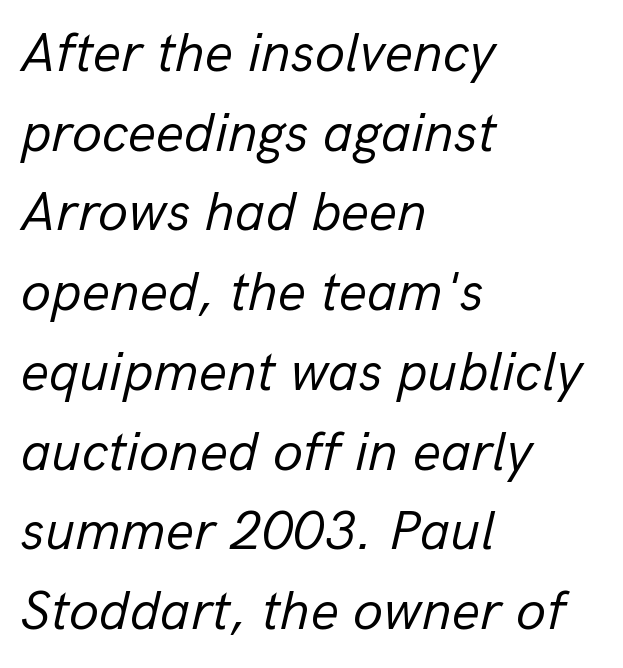
Vertically, the passage feels balanced, rows spaced as you'd expect. Glyph-to-glyph distance matches everyday printed text. Character widths vary here, with narrow letters taking less room than wide ones. The gap between lines stays unmarked.
